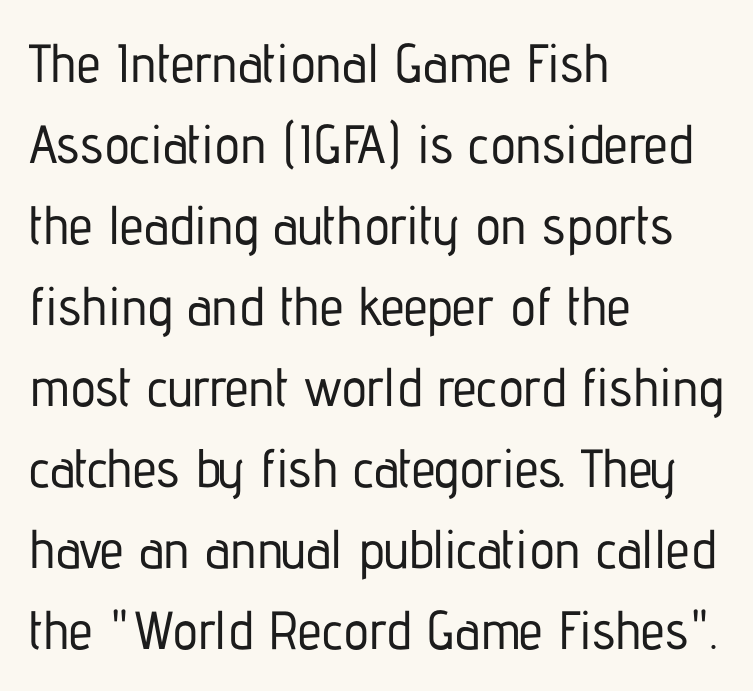
Q: Is the text italic (slanted)? A: No, it is upright.
Q: Is the typeface a serif or a sans-serif typeface? A: Sans-serif.
Q: Is the text underlined? A: No.
Q: How is the paragraph aligned? A: Left-aligned.
Q: Is the spacing between letters normal or unusually wide? A: Normal.
Q: Is the spacing between lines tight, normal or loose? A: Normal.
Q: Width (condensed, normal, or wide)? A: Condensed.
Q: Stroke contrast? A: Low.
Q: x-height? A: Medium.
Q: Monospaced? A: No.
